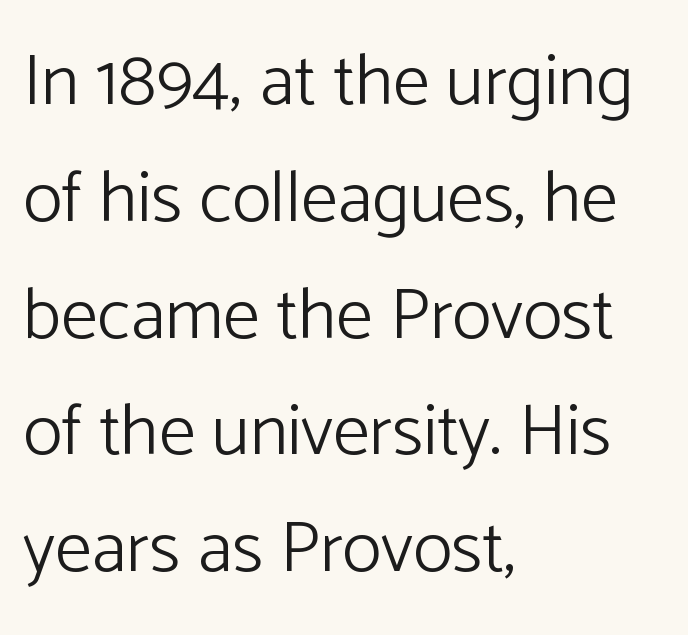
Q: Is the text bold? A: No.
Q: Is the text italic (slanted)? A: No, it is upright.
Q: Is the typeface a serif or a sans-serif typeface? A: Sans-serif.
Q: Is the text underlined? A: No.
Q: How is the paragraph aligned? A: Left-aligned.
Q: Is the spacing between letters normal or unusually wide? A: Normal.
Q: Is the spacing between lines tight, normal or loose? A: Normal.
Q: Width (condensed, normal, or wide)? A: Normal.
Q: Stroke contrast? A: Low.
Q: x-height? A: Medium.
Q: Monospaced? A: No.
